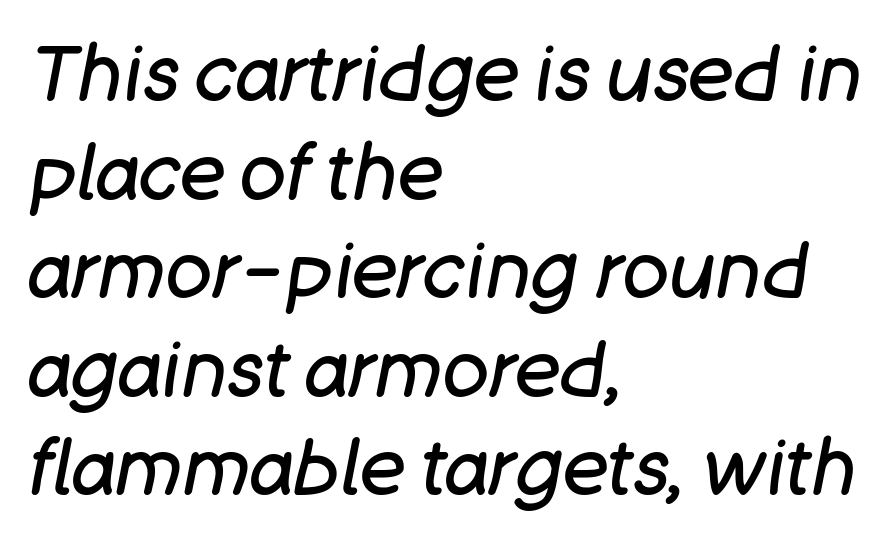
Q: Is the text bold? A: No.
Q: Is the text italic (slanted)? A: Yes, it leans right by about 11 degrees.
Q: Is the text underlined? A: No.
Q: How is the paragraph aligned? A: Left-aligned.
Q: Is the spacing between letters normal or unusually wide? A: Normal.
Q: Is the spacing between lines tight, normal or loose? A: Normal.
Q: Width (condensed, normal, or wide)? A: Normal.
Q: Stroke contrast? A: Low.
Q: x-height? A: Large.
Q: Monospaced? A: No.
